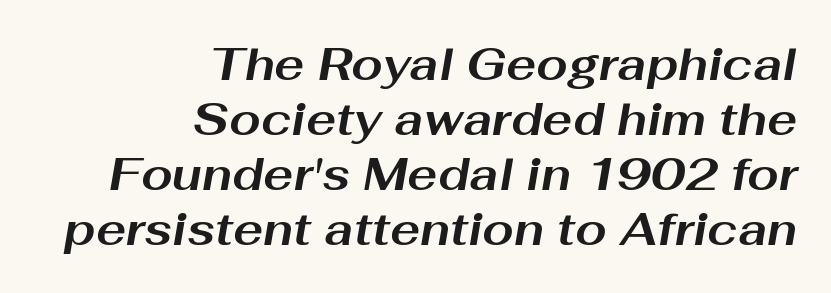
The image shows 45 px bold, wide type, italic (leaning right); set right-aligned, line spacing 1.22x, normal letter spacing, not underlined; medium stroke contrast and a medium x-height.
